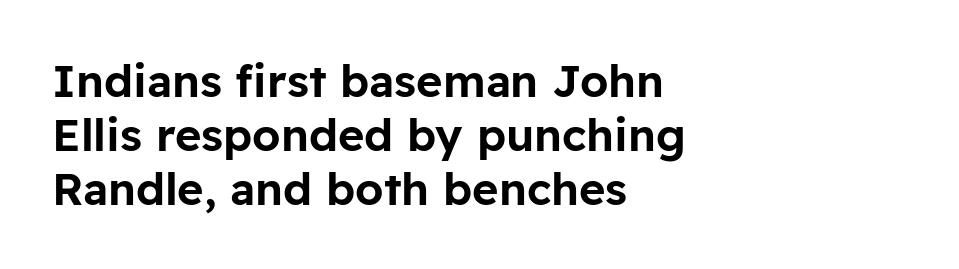
The image shows 45 px sans-serif type, upright; set left-aligned, line spacing 1.2x, normal letter spacing, not underlined; low stroke contrast and a medium x-height.
